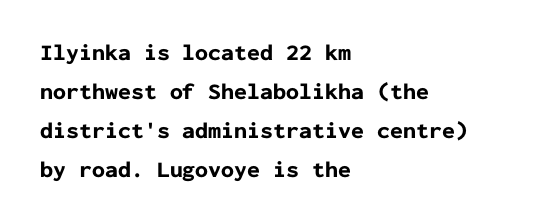
Descenders are the only things crossing below the line. Default kerning and tracking; the words read as compact shapes. Compared with a centered layout, this one pins lines to the left instead. This is heavy type, rendered in bold.
